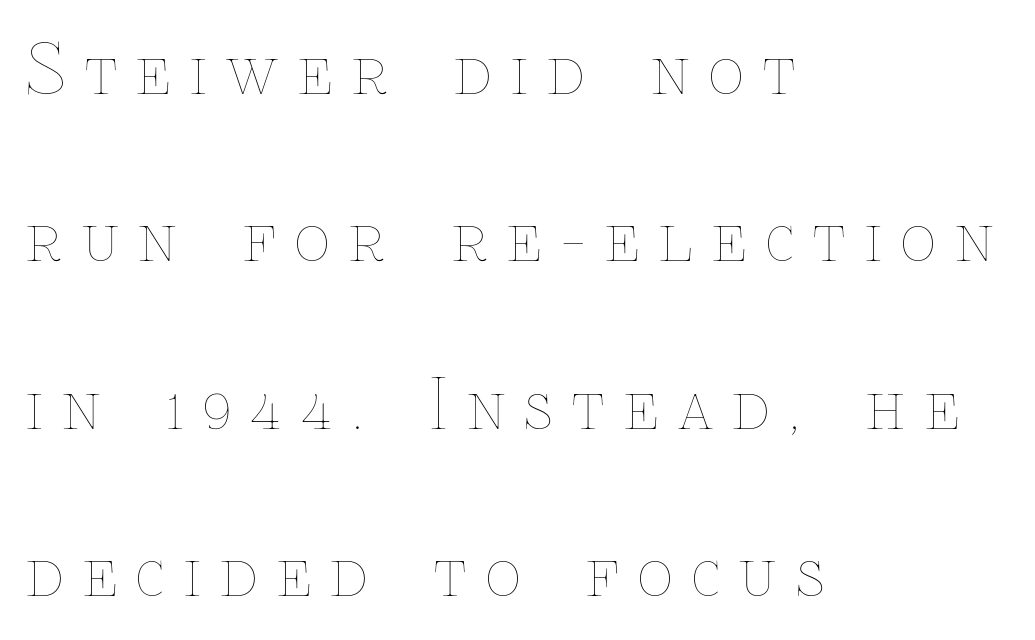
The rendering uses a large line-height, opening up the rows. If you drew a line through each stem, it would be perfectly vertical. A bare baseline throughout the passage. These glyphs show unthickened strokes, regular width or finer. The type is letterspaced generously, with wide tracking. Typeset ragged right — the left edge is the straight one.
